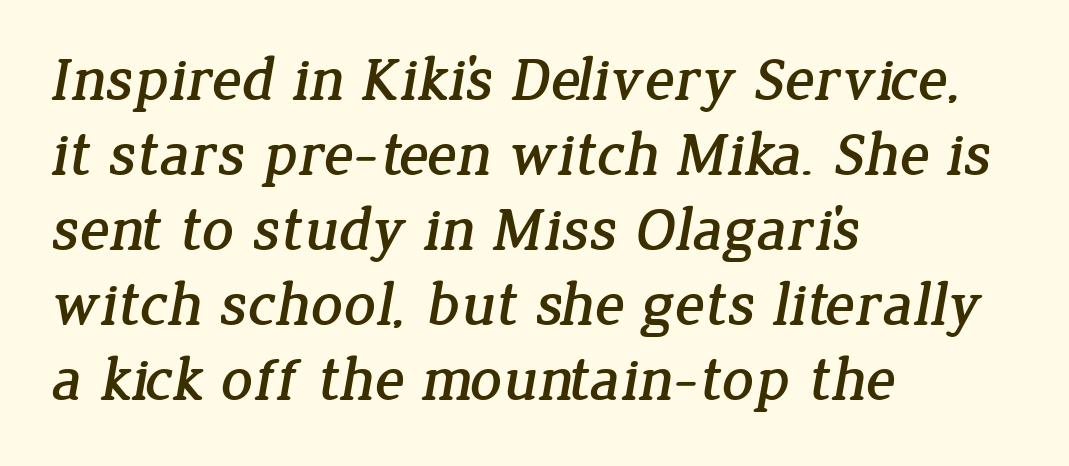
{"serif": "yes", "width": "normal", "stroke_contrast": "low", "x_height": "medium", "monospaced": "no", "underline": "no", "align": "left", "line_spacing_ratio": 1.21, "letter_spacing": "normal", "letter_spacing_em": 0.0, "glyph_px": 62}
